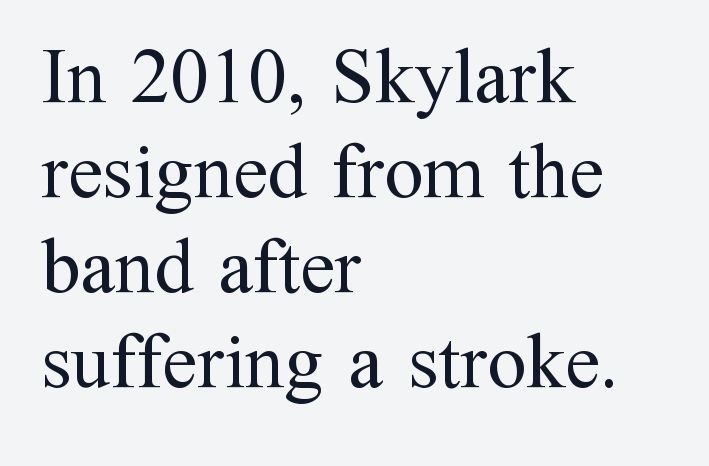
Q: Is the text bold? A: No.
Q: Is the text italic (slanted)? A: No, it is upright.
Q: Is the typeface a serif or a sans-serif typeface? A: Serif.
Q: Is the text underlined? A: No.
Q: How is the paragraph aligned? A: Left-aligned.
Q: Is the spacing between letters normal or unusually wide? A: Normal.
Q: Width (condensed, normal, or wide)? A: Normal.
Q: Stroke contrast? A: Medium.
Q: x-height? A: Medium.
Q: Monospaced? A: No.
